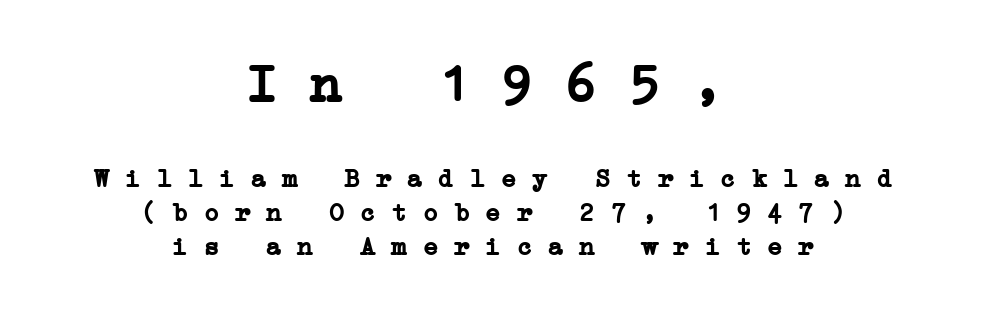
Glance below the letters and you will spot only blank space. Size hierarchy here favors the leading block over the trailing one. Are there feet on the stems? There are — it's a serif. The leading is moderate, giving the passage an even texture.
